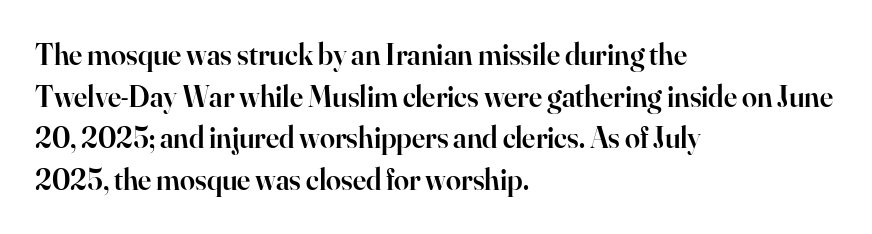
{"serif": "yes", "italic": "no", "bold": "semi", "weight": "semibold", "width": "normal", "stroke_contrast": "high", "x_height": "small", "monospaced": "no", "underline": "no", "align": "left", "line_spacing": "normal", "line_spacing_ratio": 1.39, "letter_spacing": "normal", "letter_spacing_em": 0.0, "glyph_px": 30}
